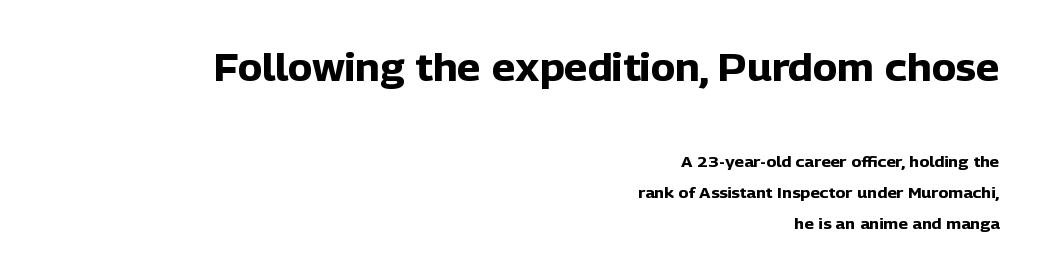
The image shows 37 px heavy sans-serif type, upright; set right-aligned, loose line spacing (2.08x), normal letter spacing, not underlined; the first (top) block is 2.47x larger; low stroke contrast and a medium x-height.
